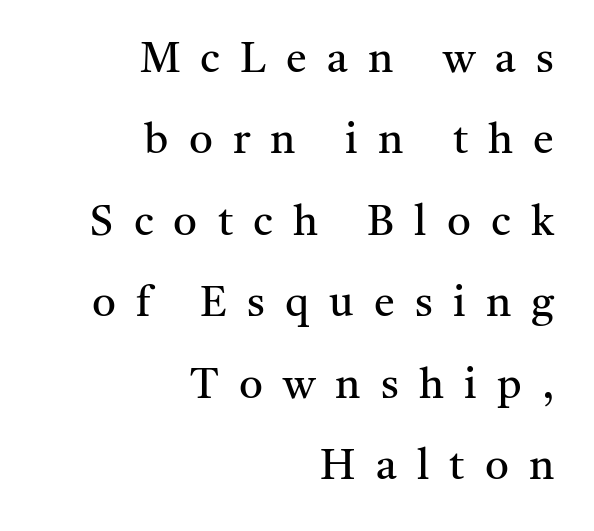
The image shows 42 px regular-weight serif type, upright; set right-aligned, loose line spacing (1.94x), unusually wide letter spacing (+0.48 em), not underlined; medium stroke contrast and a medium x-height.
